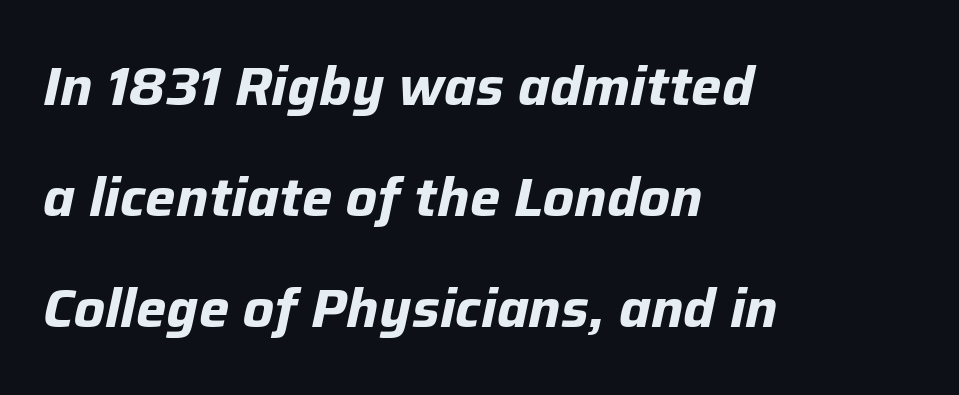
The image shows 54 px bold type, italic (leaning right); set left-aligned, loose line spacing (2.06x), normal letter spacing, not underlined; low stroke contrast and a medium x-height.
